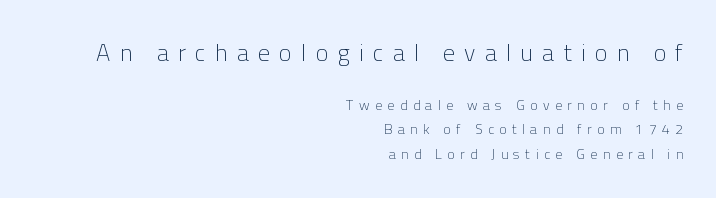
Q: Is the text bold? A: No.
Q: Is the text italic (slanted)? A: No, it is upright.
Q: Is the text underlined? A: No.
Q: How is the paragraph aligned? A: Right-aligned.
Q: Is the spacing between letters normal or unusually wide? A: Unusually wide.
Q: Which block of text is set in a larger size, the first (top) or the second (bottom)? A: The first (top) one.
